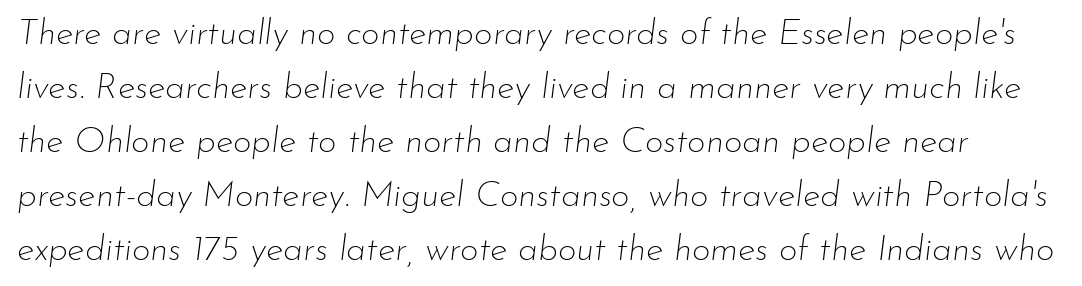
The image shows 36 px thin type, italic (leaning right); set normal line spacing (1.5x), normal letter spacing, not underlined; low stroke contrast and a small x-height.
